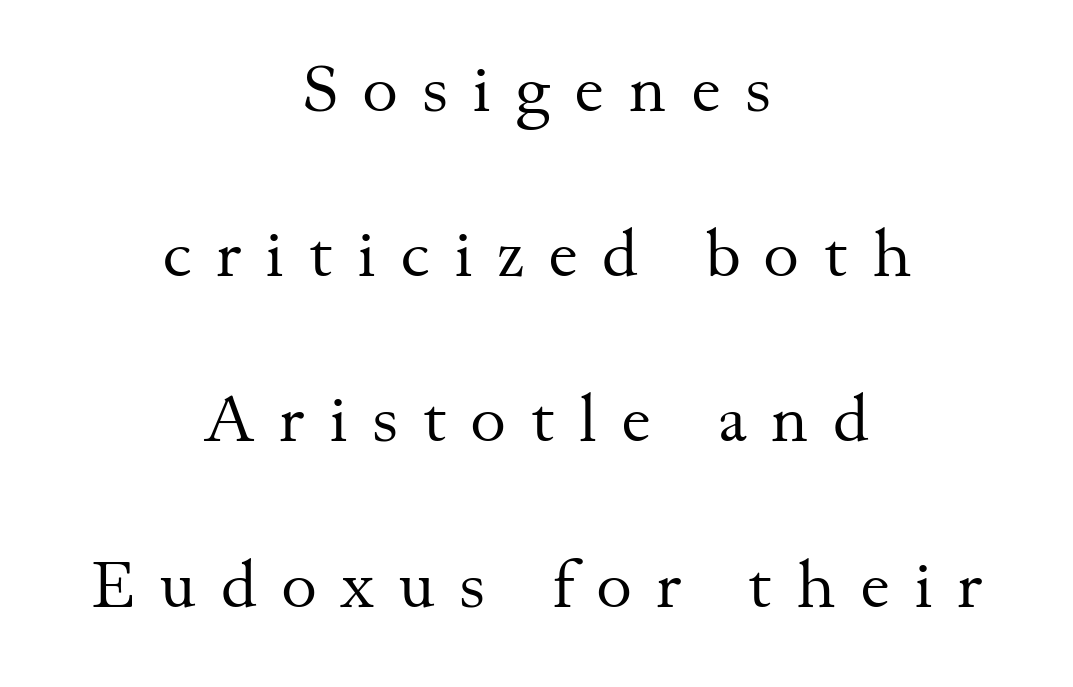
The characters display serif detailing at their extremities. How are the letters spaced? Widely, with obvious added tracking. Think standard paragraph weight, or any step lighter than that. Think of a printed novel: that variable character pitch is what you see here.
